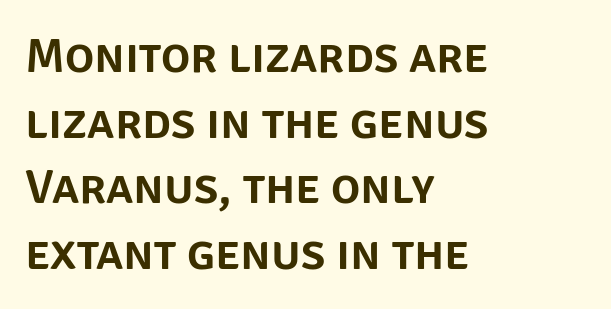
Q: Is the text italic (slanted)? A: No, it is upright.
Q: Is the typeface a serif or a sans-serif typeface? A: Sans-serif.
Q: Is the text underlined? A: No.
Q: How is the paragraph aligned? A: Left-aligned.
Q: Is the spacing between letters normal or unusually wide? A: Normal.
Q: Is the spacing between lines tight, normal or loose? A: Normal.
Q: Width (condensed, normal, or wide)? A: Normal.
Q: Stroke contrast? A: Low.
Q: x-height? A: Large.
Q: Monospaced? A: No.
